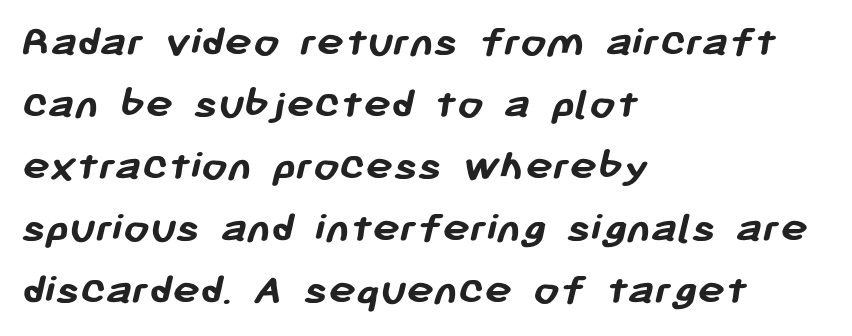
The image shows 46 px semibold sans-serif type; set left-aligned, normal line spacing (1.35x), normal letter spacing, not underlined; low stroke contrast and a medium x-height.
